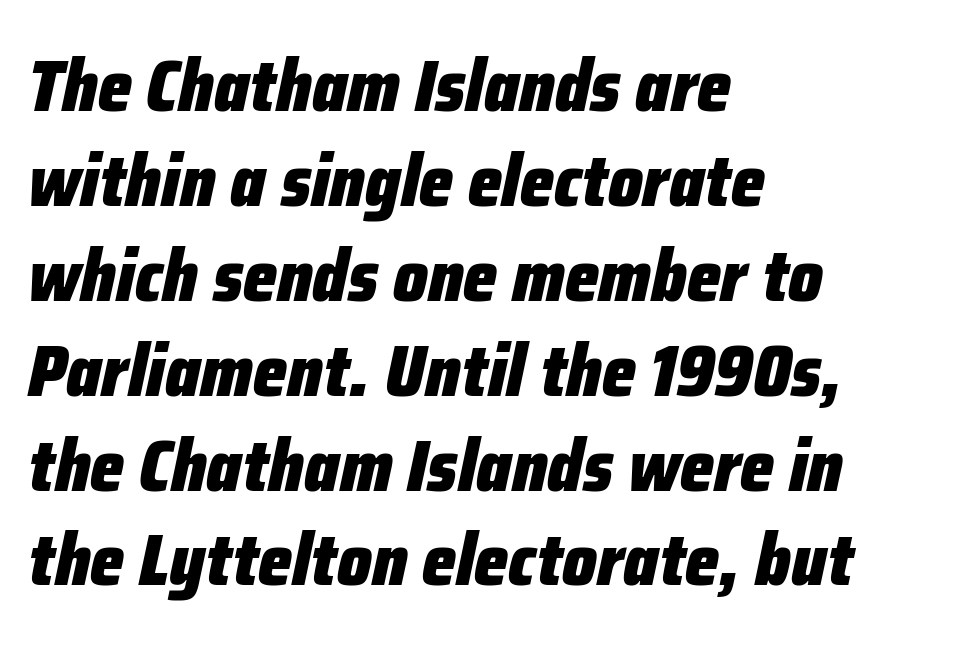
The leading is moderate, giving the passage an even texture. Is this a fixed-width face? No — the glyphs have proportional, varying widths. Left-aligned paragraph, ragged on the right. Look at the tracking — it's just the regular setting, nothing added.
